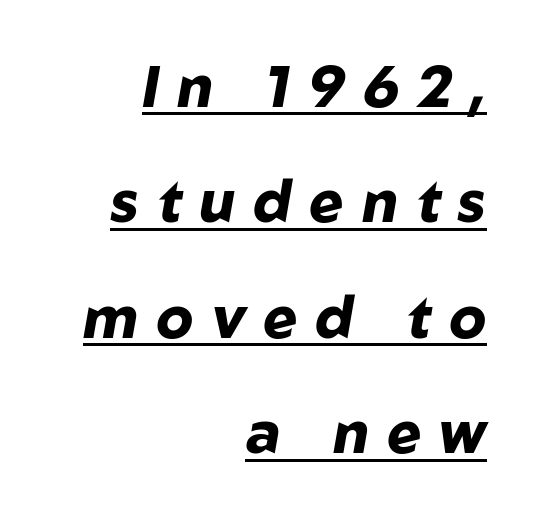
Q: Is the text bold? A: Yes.
Q: Is the text italic (slanted)? A: Yes, it leans right by about 10 degrees.
Q: Is the text underlined? A: Yes.
Q: How is the paragraph aligned? A: Right-aligned.
Q: Is the spacing between letters normal or unusually wide? A: Unusually wide.
Q: Is the spacing between lines tight, normal or loose? A: Loose.
Q: Width (condensed, normal, or wide)? A: Normal.
Q: Stroke contrast? A: Low.
Q: x-height? A: Medium.
Q: Monospaced? A: No.
